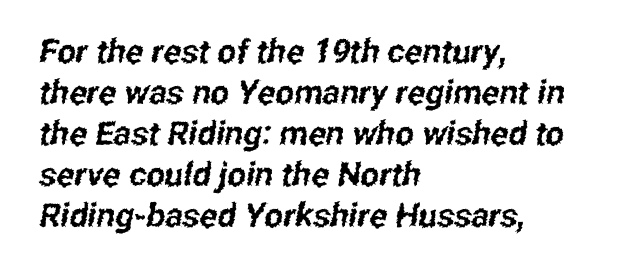
The rag falls on the right side of this text block. Note: no serifs on the glyphs. Default kerning and tracking; the words read as compact shapes. Check under the words: just untouched page. A typesetter would call this proportional, since set widths differ per character.
